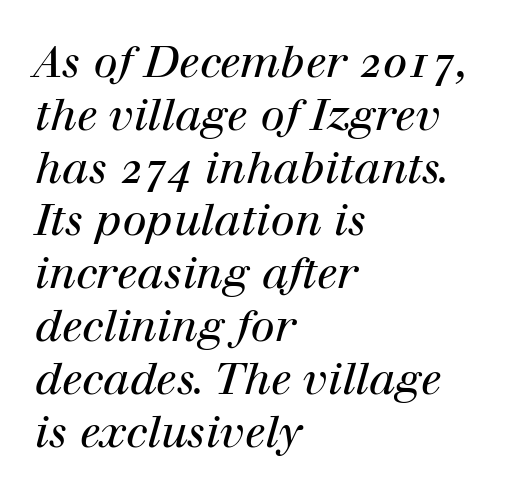
Q: Is the text bold? A: No.
Q: Is the text italic (slanted)? A: Yes, it leans right by about 12 degrees.
Q: Is the typeface a serif or a sans-serif typeface? A: Serif.
Q: Is the text underlined? A: No.
Q: How is the paragraph aligned? A: Left-aligned.
Q: Is the spacing between letters normal or unusually wide? A: Normal.
Q: Width (condensed, normal, or wide)? A: Normal.
Q: Stroke contrast? A: High.
Q: x-height? A: Medium.
Q: Monospaced? A: No.
